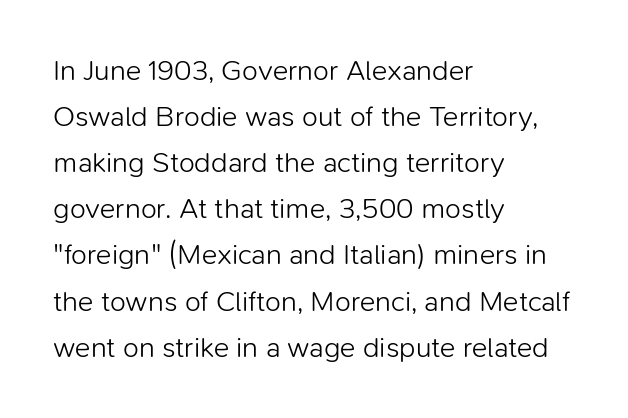
Q: Is the text bold? A: No.
Q: Is the text italic (slanted)? A: No, it is upright.
Q: Is the typeface a serif or a sans-serif typeface? A: Sans-serif.
Q: Is the text underlined? A: No.
Q: How is the paragraph aligned? A: Left-aligned.
Q: Is the spacing between letters normal or unusually wide? A: Normal.
Q: Is the spacing between lines tight, normal or loose? A: Normal.
Q: Width (condensed, normal, or wide)? A: Normal.
Q: Stroke contrast? A: Low.
Q: x-height? A: Medium.
Q: Monospaced? A: No.
